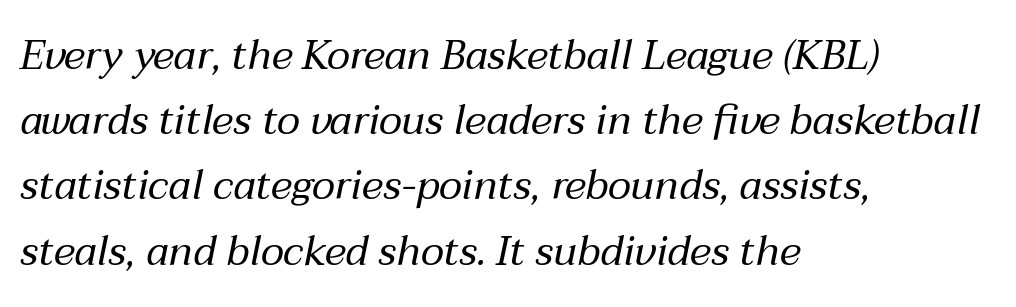
Nothing heavy about these letters — not bold at all. Characters follow at the spacing the type designer built in. Spacing verdict: proportional, widths tailored to each character. Decoration check: the copy has no underline. Observe the lean: these are italic letterforms. The rag falls on the right side of this text block.
